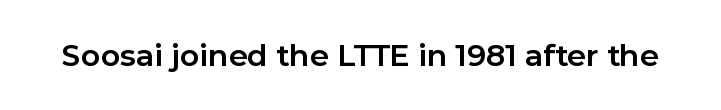
The image shows 30 px bold sans-serif type, upright; set normal letter spacing, not underlined; low stroke contrast and a medium x-height.
